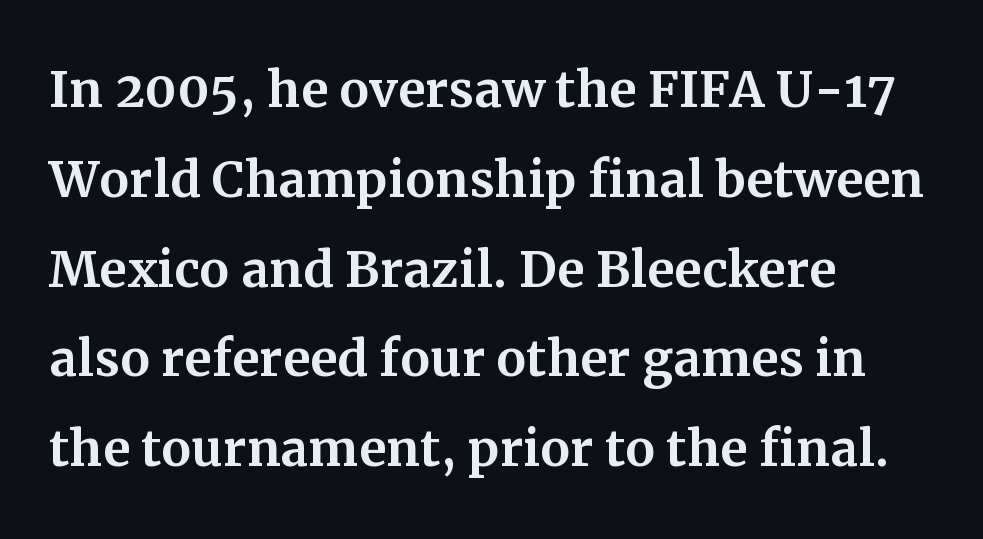
The passage shown stacks its lines at a standard gap. Note the varied advance widths — an 'i' is clearly narrower than an 'm'. There is no visible air inserted between adjacent glyphs. The words here are not underlined. The passage shown is typeset with a serif family.
